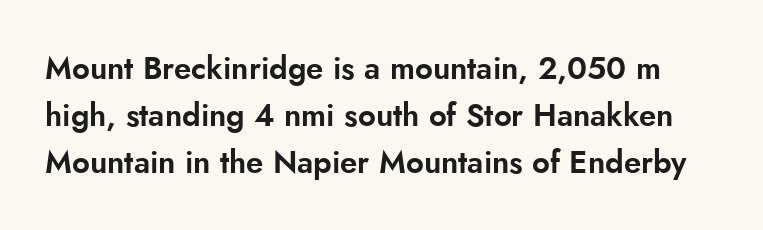
Note: no serifs on the glyphs. Quick note: underline off. Leading matches the norm, producing a regular column. The letters advance in unequal steps, a hallmark of proportional type. How are the letters spaced? Ordinarily, with no added tracking. Notice how the stems are strictly vertical — no italics here.
